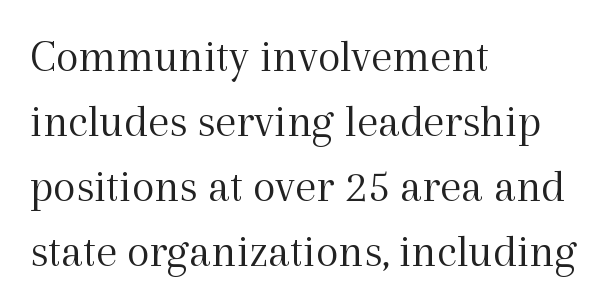
{"serif": "yes", "italic": "no", "bold": "no", "weight": "light", "width": "normal", "x_height": "medium", "monospaced": "no", "underline": "no", "align": "left", "line_spacing": "normal", "line_spacing_ratio": 1.38, "letter_spacing": "normal", "letter_spacing_em": 0.0, "glyph_px": 47}
